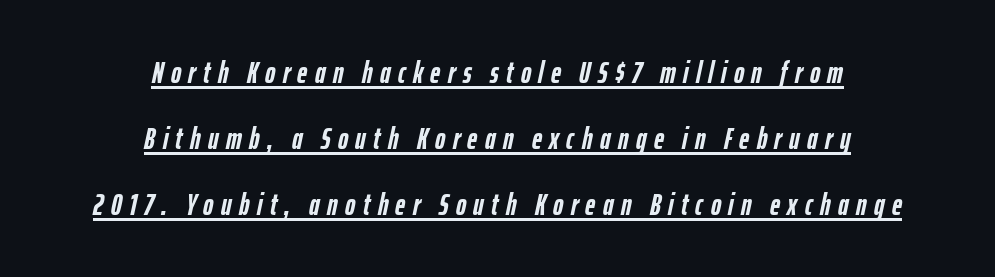
{"italic": "yes", "lean": "right", "slant_degrees": 12, "bold": "yes", "weight": "semibold", "width": "condensed", "stroke_contrast": "low", "x_height": "medium", "monospaced": "no", "underline": "yes", "align": "center", "line_spacing": "loose", "line_spacing_ratio": 2.13, "letter_spacing": "wide", "letter_spacing_em": 0.24, "glyph_px": 31}
